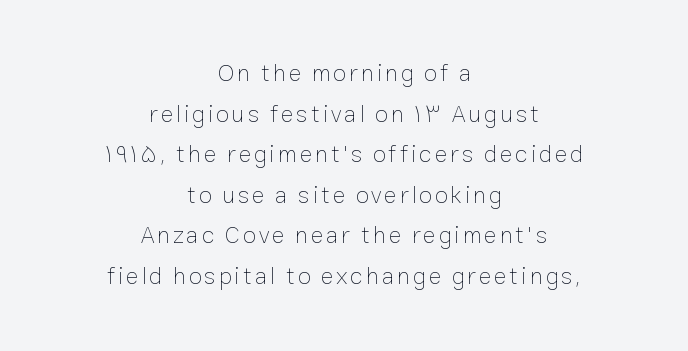
The image shows 24 px text type, upright; set centered, normal line spacing (1.69x), not underlined.
